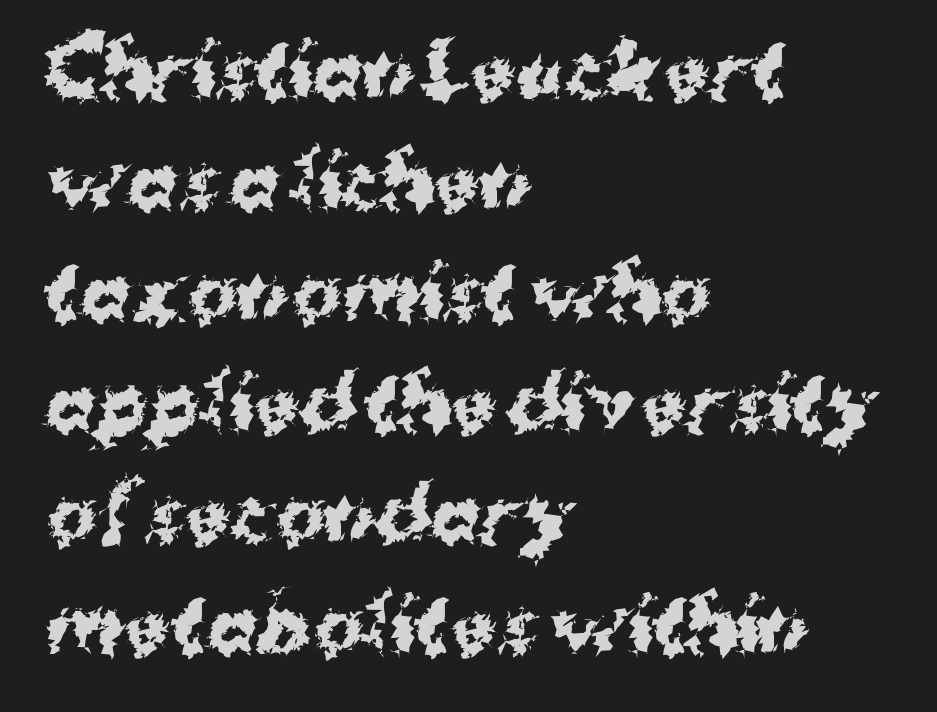
The image shows 74 px bold sans-serif type; set left-aligned, normal line spacing (1.5x), normal letter spacing, not underlined; medium stroke contrast and a medium x-height.
